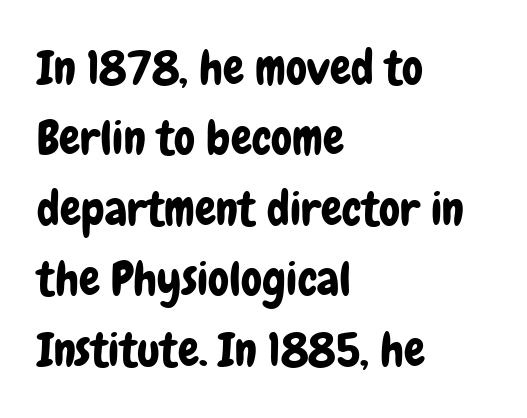
The image shows 47 px condensed sans-serif type, upright; set left-aligned, normal line spacing (1.5x), normal letter spacing, not underlined; low stroke contrast and a medium x-height.
